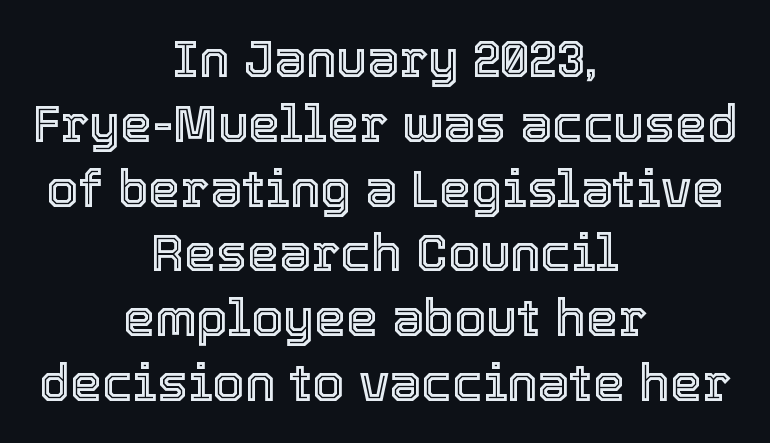
{"italic": "no", "width": "normal", "x_height": "medium", "monospaced": "no", "underline": "no", "align": "center", "line_spacing": "normal", "line_spacing_ratio": 1.27, "letter_spacing": "normal", "letter_spacing_em": 0.0, "glyph_px": 51}
